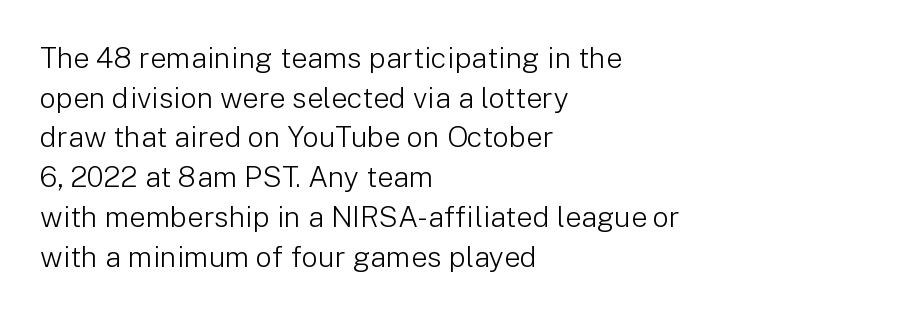
{"serif": "no", "italic": "no", "bold": "no", "weight": "light", "width": "normal", "stroke_contrast": "low", "x_height": "medium", "monospaced": "no", "underline": "no", "align": "left", "line_spacing": "normal", "line_spacing_ratio": 1.37, "letter_spacing": "normal", "letter_spacing_em": 0.0, "glyph_px": 29}
